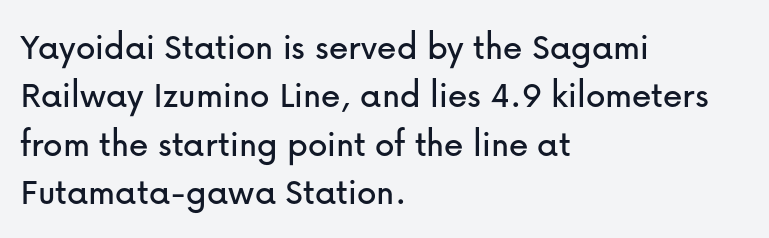
Looks like regular typesetting: each glyph gets only the width it needs. These lines stack with their left ends in a neat column. The letters carry no serifs — their stems end cleanly without finishing strokes. Every character sits straight up, as roman type does. Short note: letters normally spaced.
